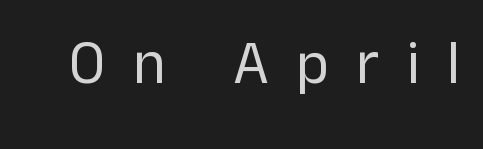
The image shows 61 px regular-weight sans-serif type, upright; set unusually wide letter spacing (+0.45 em), not underlined; low stroke contrast and a medium x-height.
